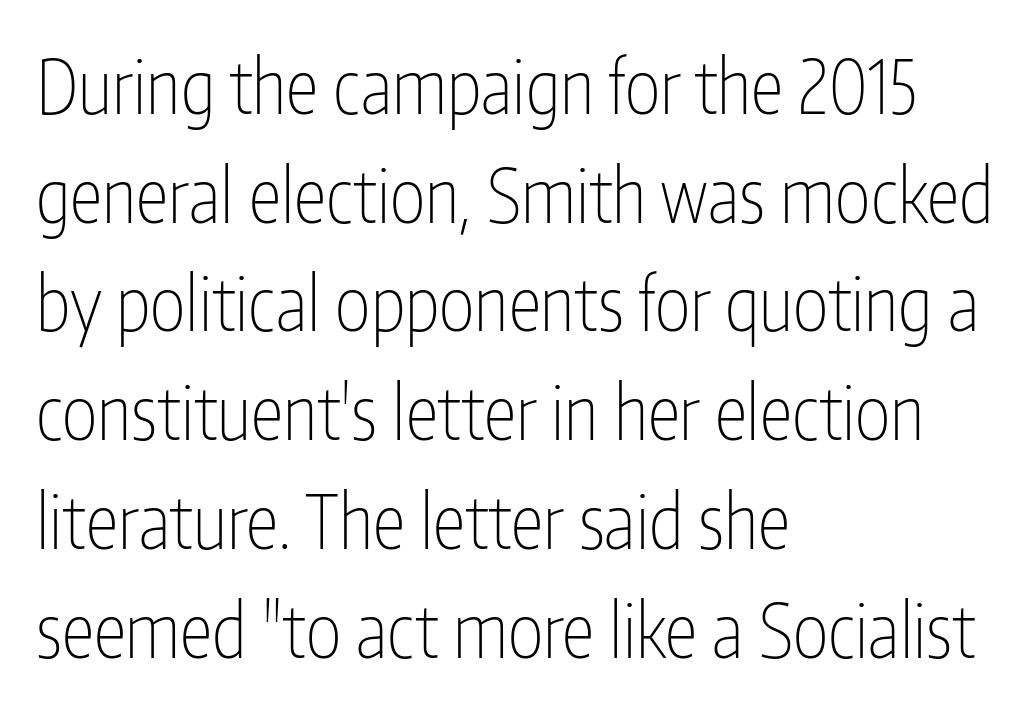
Notice how the passage keeps a crisp vertical edge on the left only. The face used here is a sans, in the tradition of grotesques and geometrics. Check under the words: just untouched page. The lettering stays uniformly vertical, giving the passage a roman look. A typesetter would call this leading conventional body-copy spacing. Look at the tracking — it's just the regular setting, nothing added.
